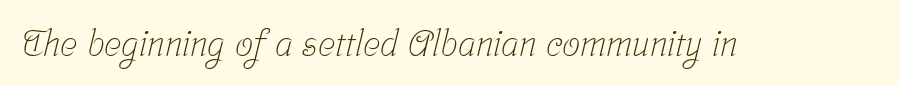
Observe the serifs anchoring each vertical stroke in this sample. The specimen omits any rule beneath the text block's lines. These lines are rendered in a variable-pitch font. Stems and bowls with no extra thickness — not bold.
